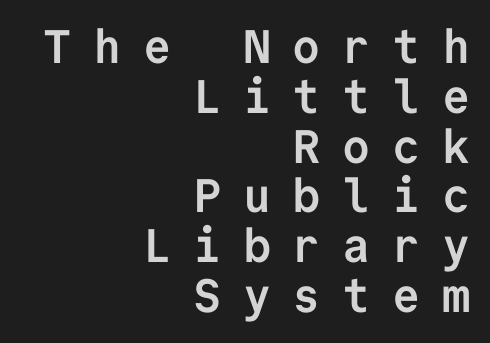
{"serif": "no", "italic": "no", "bold": "yes", "weight": "semibold", "width": "normal", "stroke_contrast": "low", "x_height": "medium", "monospaced": "yes", "underline": "no", "align": "right", "line_spacing": "tight", "line_spacing_ratio": 1.06, "letter_spacing": "wide", "letter_spacing_em": 0.46, "glyph_px": 47}
